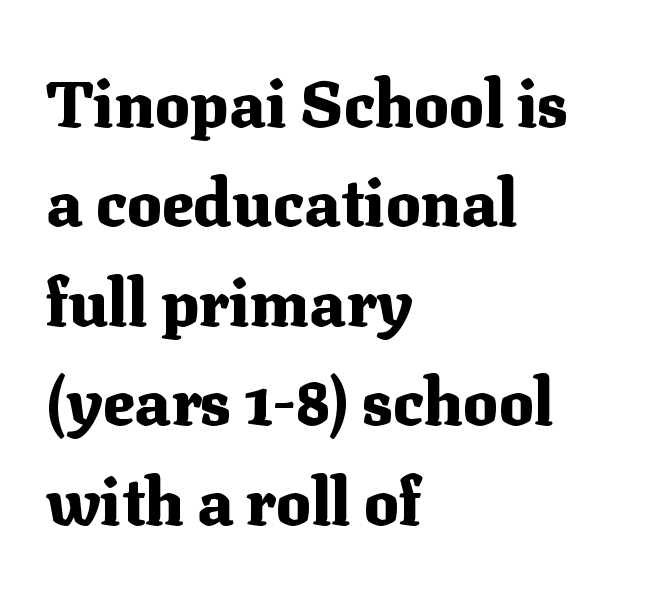
The image shows 65 px heavy serif type, upright; set left-aligned, normal line spacing (1.53x), normal letter spacing, not underlined; medium stroke contrast and a medium x-height.
